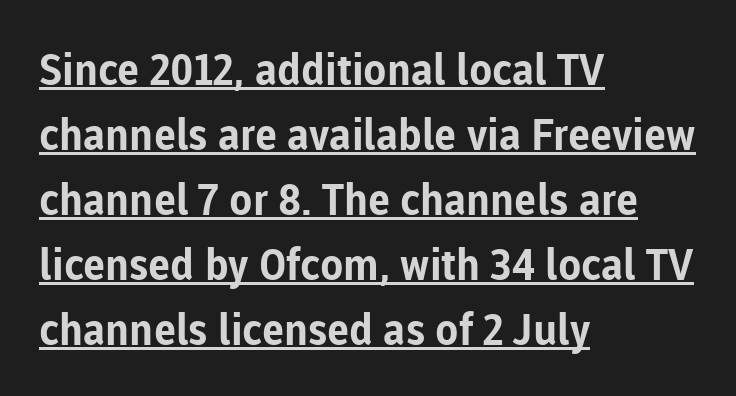
The image shows 43 px bold sans-serif type, upright; set left-aligned, normal line spacing (1.51x), normal letter spacing, underlined; low stroke contrast and a medium x-height.
